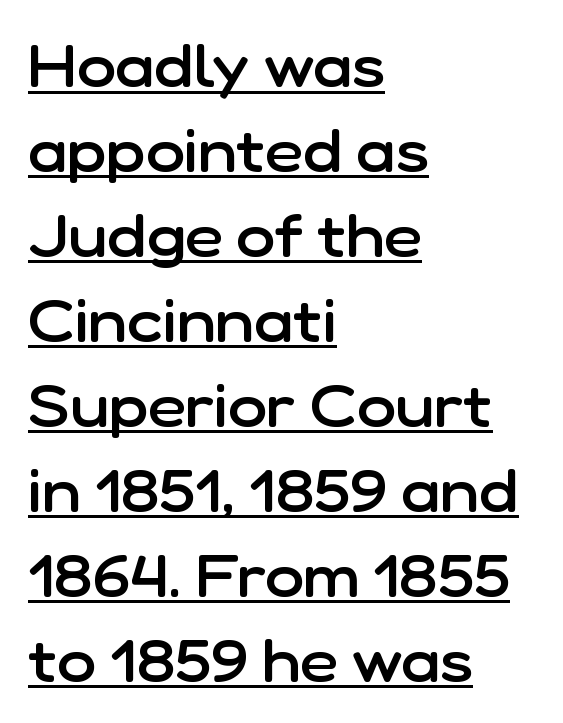
The image shows 59 px semibold sans-serif type, upright; set left-aligned, normal line spacing (1.44x), normal letter spacing, underlined; low stroke contrast and a medium x-height.
